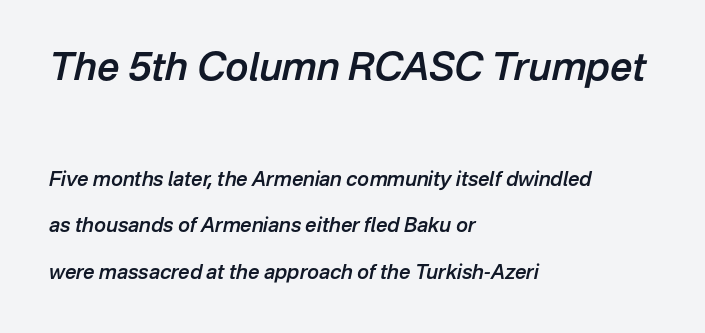
The image shows 39 px semibold type, italic (leaning right); set left-aligned, loose line spacing (2.31x), normal letter spacing, not underlined; the first (top) block is 1.95x larger; low stroke contrast and a medium x-height.
